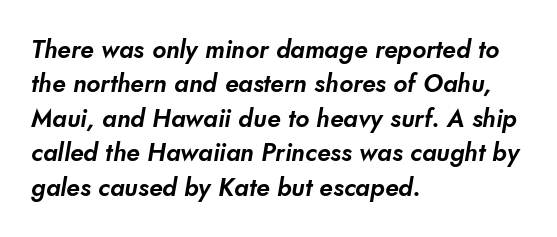
The image shows 25 px text type; set left-aligned, normal line spacing (1.38x), normal letter spacing, not underlined.
